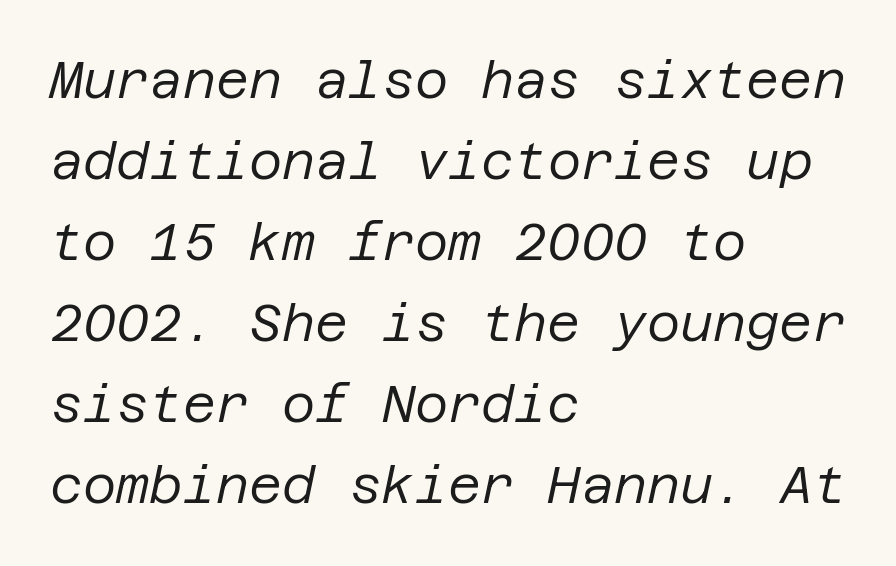
Q: Is the text bold? A: No.
Q: Is the text italic (slanted)? A: Yes, it leans right by about 12 degrees.
Q: Is the text underlined? A: No.
Q: How is the paragraph aligned? A: Left-aligned.
Q: Is the spacing between letters normal or unusually wide? A: Normal.
Q: Is the spacing between lines tight, normal or loose? A: Normal.
Q: Width (condensed, normal, or wide)? A: Normal.
Q: Stroke contrast? A: Low.
Q: x-height? A: Large.
